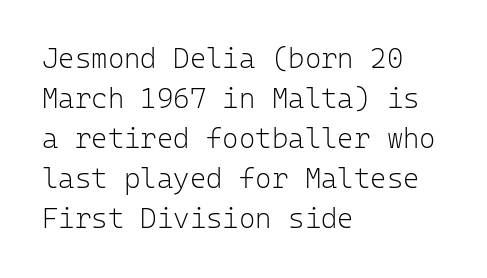
The letters march in equal steps, a hallmark of fixed-pitch type. Underlining? Definitely not there. Tall strokes in this sample are plumb rather than angled. In terms of leading, this rendering sits right in the middle. How are the letters spaced? Ordinarily, with no added tracking.
